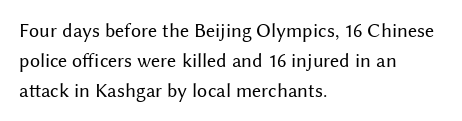
The image shows 20 px text type, upright; set left-aligned, normal line spacing (1.5x), normal letter spacing, not underlined.
